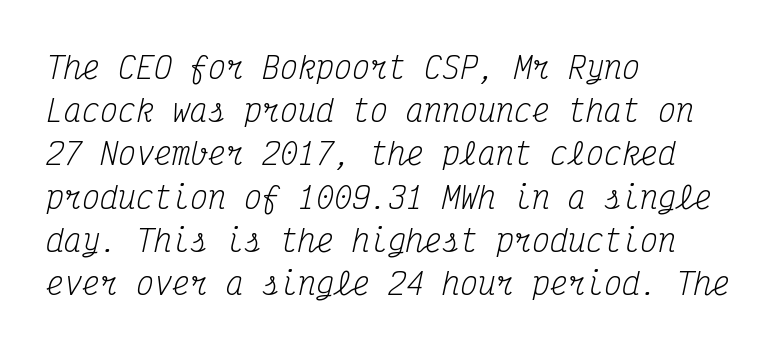
The font sits on the lighter half of the weight spectrum, regular included. Characters follow at the spacing the type designer built in. The typeface chosen for these lines features serifs. Every character here occupies the same horizontal width, giving the sample a typewriter-like rhythm. Leftover space on each line is placed entirely after the last word. Honestly, the row spacing looks completely unremarkable.
